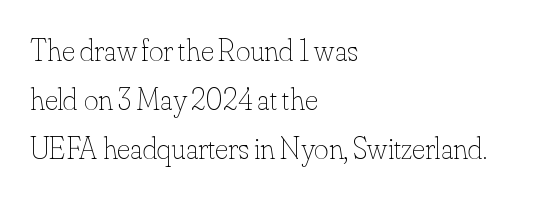
Q: Is the text bold? A: No.
Q: Is the text italic (slanted)? A: No, it is upright.
Q: Is the text underlined? A: No.
Q: How is the paragraph aligned? A: Left-aligned.
Q: Is the spacing between letters normal or unusually wide? A: Normal.
Q: Is the spacing between lines tight, normal or loose? A: Normal.
Q: Width (condensed, normal, or wide)? A: Normal.
Q: Stroke contrast? A: Low.
Q: x-height? A: Small.
Q: Monospaced? A: No.
